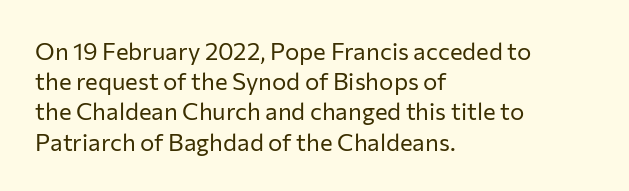
The image shows 24 px text type, upright; set left-aligned, normal line spacing (1.26x), normal letter spacing, not underlined.
